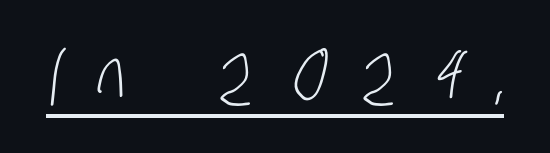
{"serif": "no", "bold": "no", "weight": "light", "width": "condensed", "stroke_contrast": "low", "x_height": "large", "monospaced": "no", "underline": "yes", "letter_spacing": "wide", "letter_spacing_em": 0.48, "glyph_px": 74}
